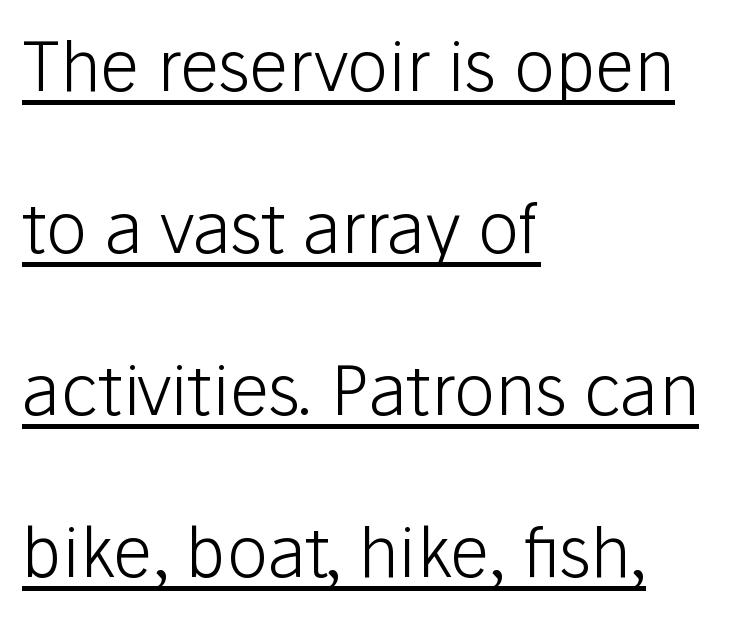
Q: Is the text bold? A: No.
Q: Is the text italic (slanted)? A: No, it is upright.
Q: Is the typeface a serif or a sans-serif typeface? A: Sans-serif.
Q: Is the text underlined? A: Yes.
Q: How is the paragraph aligned? A: Left-aligned.
Q: Is the spacing between letters normal or unusually wide? A: Normal.
Q: Is the spacing between lines tight, normal or loose? A: Loose.
Q: Width (condensed, normal, or wide)? A: Normal.
Q: Stroke contrast? A: Low.
Q: x-height? A: Medium.
Q: Monospaced? A: No.
